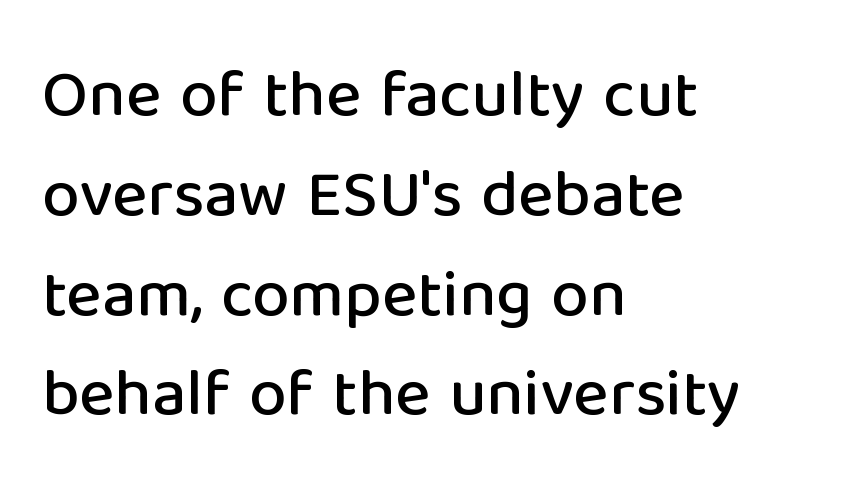
The image shows 67 px sans-serif type, upright; set left-aligned, normal line spacing (1.49x), normal letter spacing, not underlined; low stroke contrast and a medium x-height.
